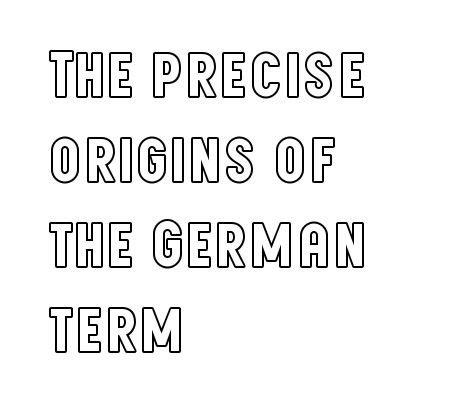
Q: Is the text italic (slanted)? A: No, it is upright.
Q: Is the text underlined? A: No.
Q: How is the paragraph aligned? A: Left-aligned.
Q: Is the spacing between letters normal or unusually wide? A: Normal.
Q: Is the spacing between lines tight, normal or loose? A: Normal.
Q: Width (condensed, normal, or wide)? A: Condensed.
Q: x-height? A: Large.
Q: Monospaced? A: No.
